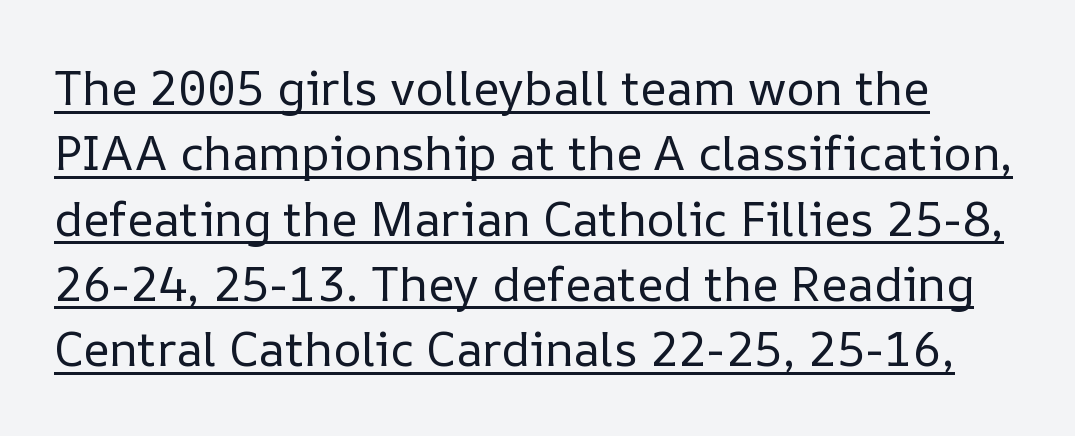
Q: Is the text bold? A: No.
Q: Is the text italic (slanted)? A: No, it is upright.
Q: Is the text underlined? A: Yes.
Q: Is the spacing between letters normal or unusually wide? A: Normal.
Q: Is the spacing between lines tight, normal or loose? A: Normal.
Q: Width (condensed, normal, or wide)? A: Normal.
Q: Stroke contrast? A: Low.
Q: x-height? A: Medium.
Q: Monospaced? A: No.
